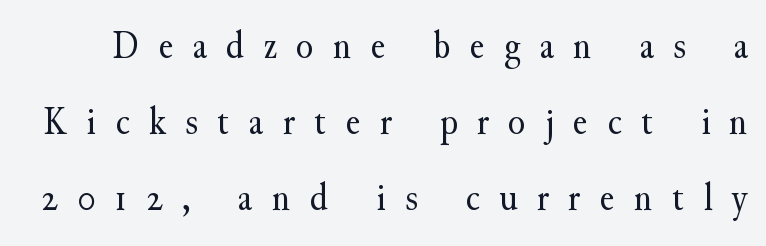
Spacing between characters has been opened up far beyond the box default. Varying glyph widths throughout — classic text-font behaviour. The passage shown stacks its lines with a broad gap. Type style note: has serifs.
